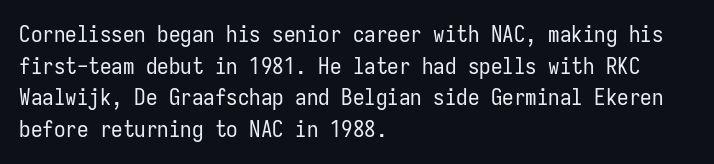
Q: Is the text bold? A: No.
Q: Is the text italic (slanted)? A: No, it is upright.
Q: Is the text underlined? A: No.
Q: How is the paragraph aligned? A: Left-aligned.
Q: Is the spacing between letters normal or unusually wide? A: Normal.
Q: Is the spacing between lines tight, normal or loose? A: Normal.
